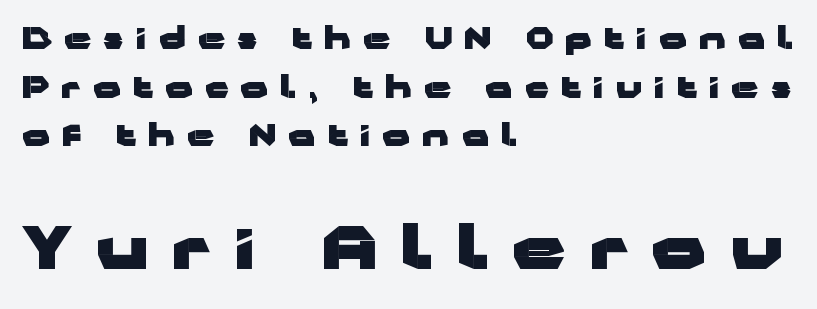
{"serif": "no", "italic": "no", "bold": "yes", "weight": "heavy", "width": "wide", "stroke_contrast": "low", "x_height": "medium", "monospaced": "no", "underline": "no", "align": "left", "line_spacing": "normal", "line_spacing_ratio": 1.62, "letter_spacing": "wide", "letter_spacing_em": 0.41, "larger_block": "second", "size_ratio": 1.97, "glyph_px": 59}
